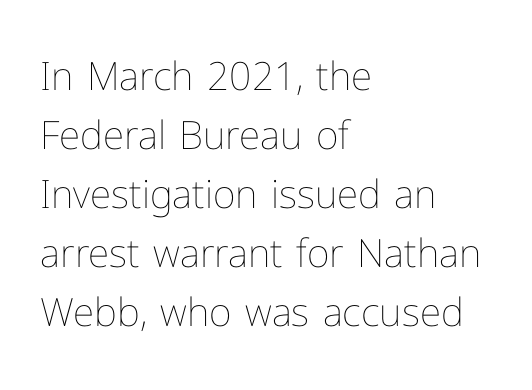
Q: Is the text bold? A: No.
Q: Is the text italic (slanted)? A: No, it is upright.
Q: Is the text underlined? A: No.
Q: How is the paragraph aligned? A: Left-aligned.
Q: Is the spacing between letters normal or unusually wide? A: Normal.
Q: Is the spacing between lines tight, normal or loose? A: Normal.
Q: Width (condensed, normal, or wide)? A: Normal.
Q: Stroke contrast? A: Low.
Q: x-height? A: Medium.
Q: Monospaced? A: No.
